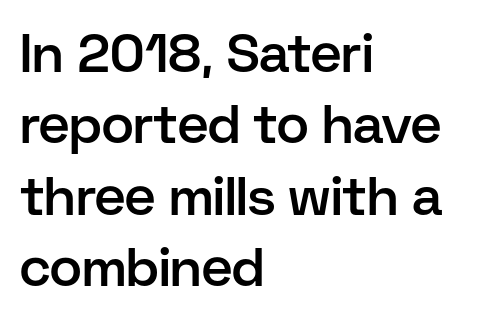
{"serif": "no", "italic": "no", "bold": "semi", "weight": "semibold", "width": "normal", "stroke_contrast": "low", "x_height": "medium", "monospaced": "no", "underline": "no", "align": "left", "line_spacing": "normal", "line_spacing_ratio": 1.32, "letter_spacing": "normal", "letter_spacing_em": 0.0, "glyph_px": 54}
